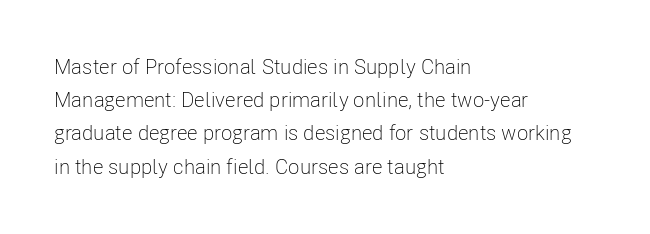
Q: Is the text bold? A: No.
Q: Is the text italic (slanted)? A: No, it is upright.
Q: Is the text underlined? A: No.
Q: How is the paragraph aligned? A: Left-aligned.
Q: Is the spacing between letters normal or unusually wide? A: Normal.
Q: Is the spacing between lines tight, normal or loose? A: Normal.
